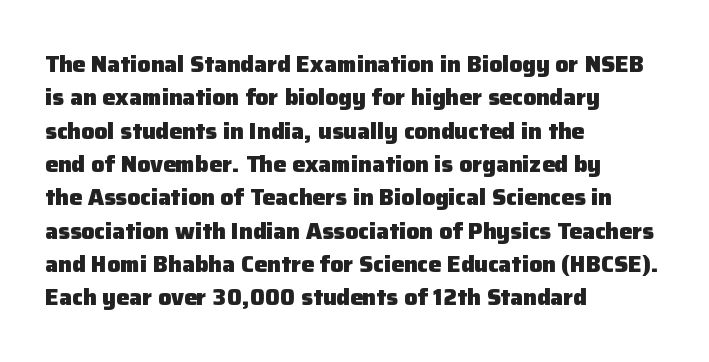
Every letter is thick-stroked: bold, no question. The space directly below the letters is spotless. How would I describe the line gaps? Plain and ordinary. A classic flush-left, rag-right setting is used for this passage. The specimen reads as upright at a glance.
